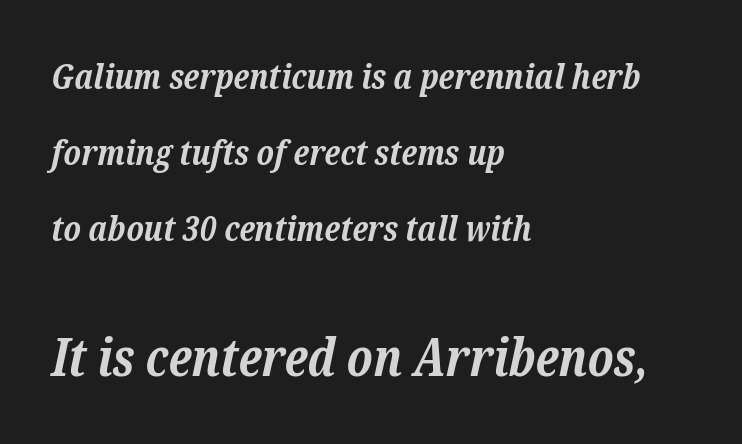
The image shows 52 px bold serif type, italic (leaning right); set left-aligned, loose line spacing (2.17x), normal letter spacing, not underlined; the second (bottom) block is 1.49x larger; low stroke contrast and a medium x-height.
